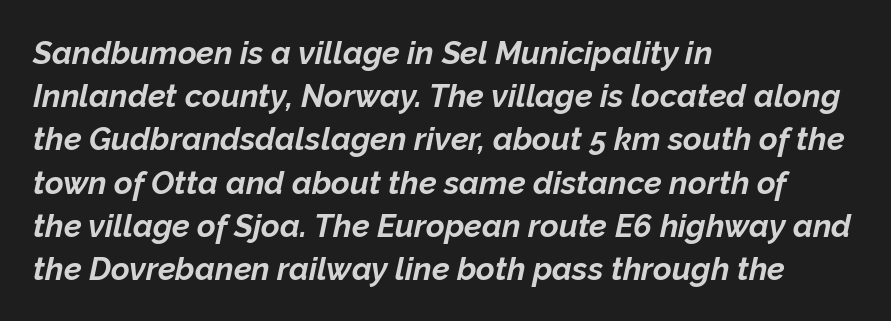
The image shows 32 px bold type, italic (leaning right); set left-aligned, normal line spacing (1.35x), normal letter spacing, not underlined; low stroke contrast and a medium x-height.
